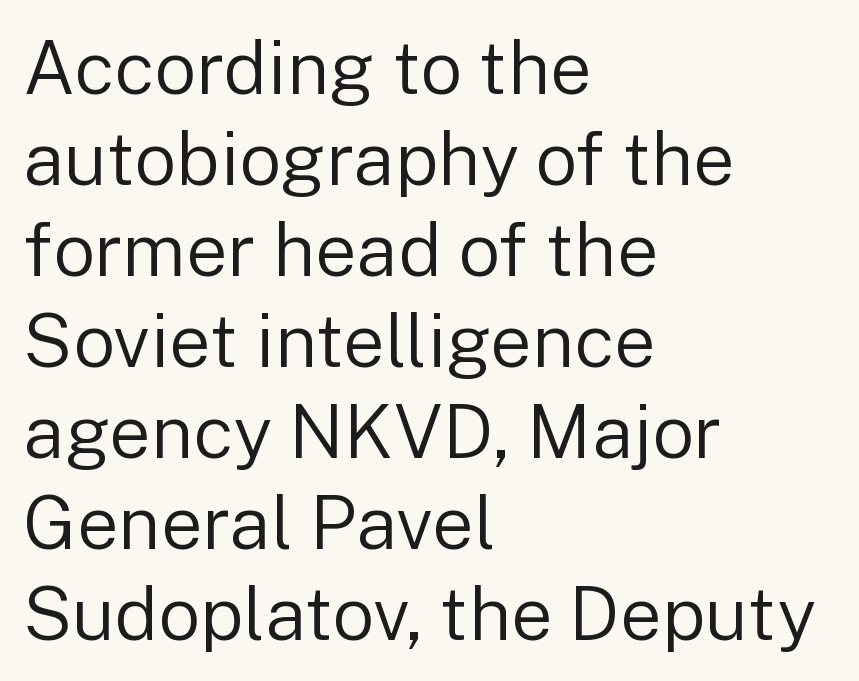
The image shows 74 px regular-weight sans-serif type, upright; set left-aligned, line spacing 1.23x, normal letter spacing, not underlined; low stroke contrast and a medium x-height.
